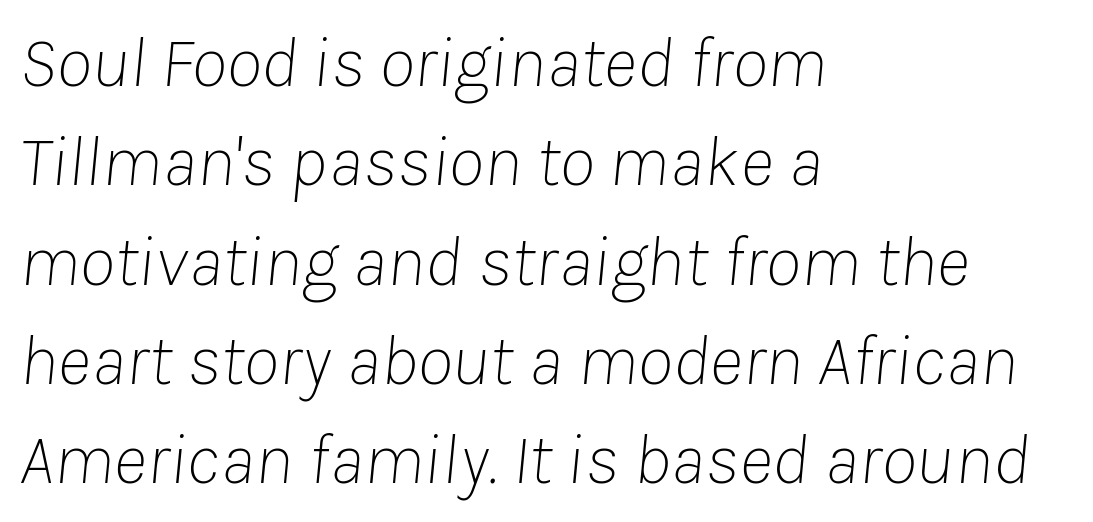
{"italic": "yes", "lean": "right", "slant_degrees": 8, "bold": "no", "weight": "thin", "width": "normal", "stroke_contrast": "low", "x_height": "medium", "monospaced": "no", "underline": "no", "align": "left", "line_spacing": "normal", "line_spacing_ratio": 1.36, "letter_spacing": "normal", "letter_spacing_em": 0.0, "glyph_px": 73}
